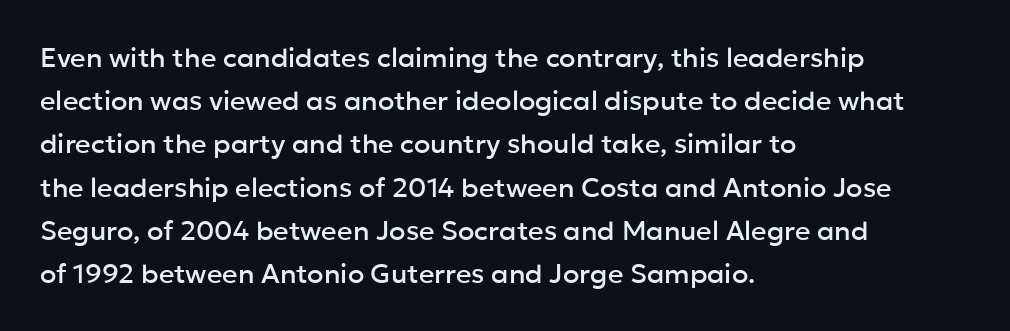
Anything drawn beneath the words? Only blank space. In terms of letterspacing, this is plain default setting. No italicization has been applied; the sample stays upright. The block of text has a typical density, with ordinary space between rows. Horizontal alignment here is leftward, the default for most running prose.
